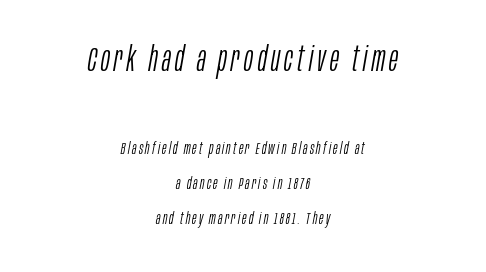
The image shows 34 px light, condensed type, italic (leaning right); set centered, loose line spacing (2.05x), not underlined; the first (top) block is 2.0x larger; low stroke contrast and a large x-height.
